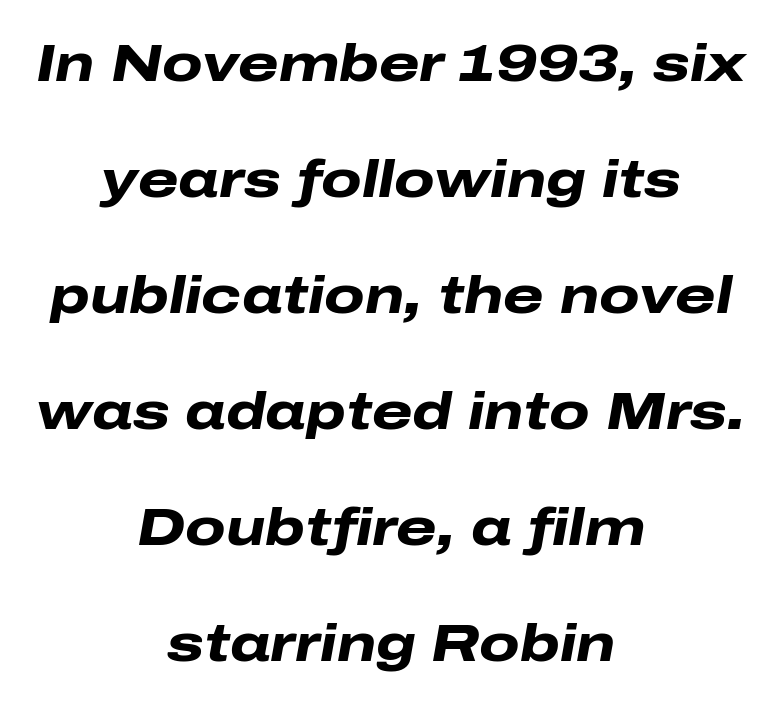
The whitespace from short lines is split evenly between both sides. Italic: yes, the glyphs are oblique. The rendering uses a large line-height, opening up the rows. Only glyphs here, with clear space below each row. You could not count columns in this text — the font is proportionally spaced.
